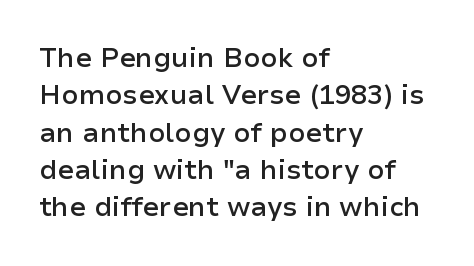
Q: Is the text bold? A: Semi-bold.
Q: Is the text italic (slanted)? A: No, it is upright.
Q: Is the text underlined? A: No.
Q: How is the paragraph aligned? A: Left-aligned.
Q: Is the spacing between letters normal or unusually wide? A: Normal.
Q: Is the spacing between lines tight, normal or loose? A: Normal.
